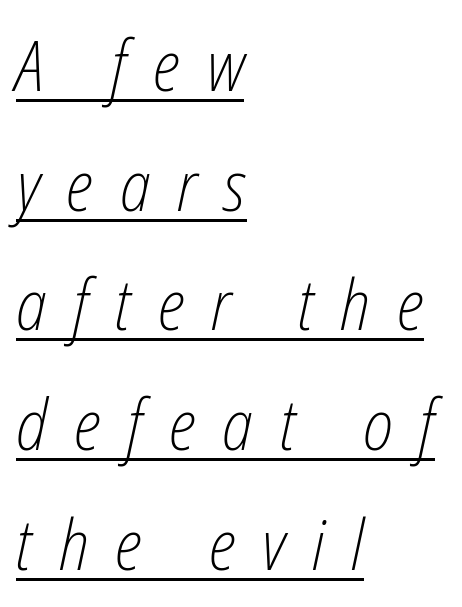
Does the copy run flush right? No — it runs flush left. A typesetter would call this heavily tracked-out type. The specimen reads as italic at a glance. The face used here is proportionally spaced, like ordinary book or web type. Stems here are at most as thick as an everyday book face. Has an underline been added? It has.
